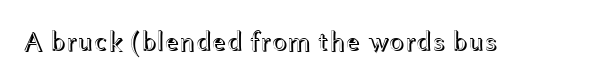
Q: Is the text italic (slanted)? A: No, it is upright.
Q: Is the text underlined? A: No.
Q: Is the spacing between letters normal or unusually wide? A: Normal.
Q: Width (condensed, normal, or wide)? A: Wide.
Q: x-height? A: Medium.
Q: Monospaced? A: No.
